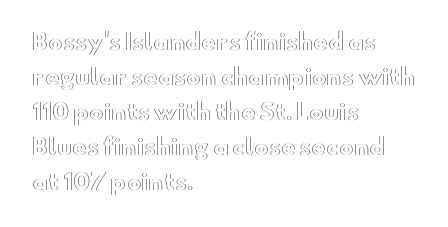
{"italic": "no", "underline": "no", "align": "left", "line_spacing": "normal", "line_spacing_ratio": 1.59, "letter_spacing": "normal", "letter_spacing_em": 0.0, "glyph_px": 22}
